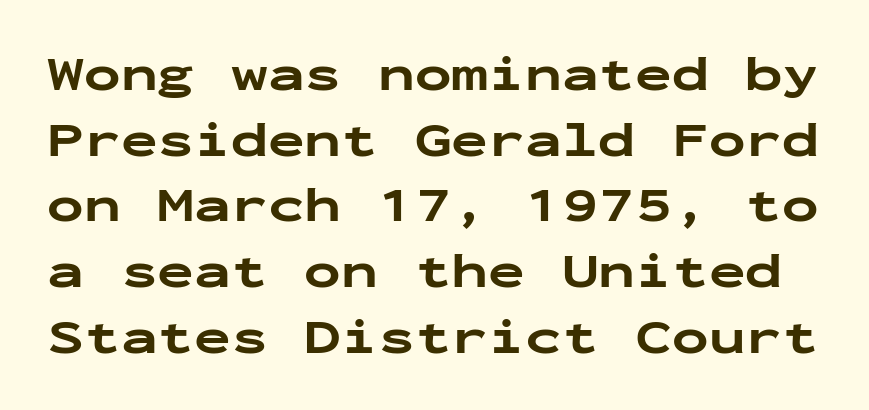
{"serif": "no", "italic": "no", "bold": "yes", "weight": "bold", "width": "wide", "stroke_contrast": "low", "x_height": "medium", "monospaced": "yes", "underline": "no", "line_spacing": "normal", "line_spacing_ratio": 1.34, "letter_spacing": "normal", "letter_spacing_em": 0.0, "glyph_px": 49}
